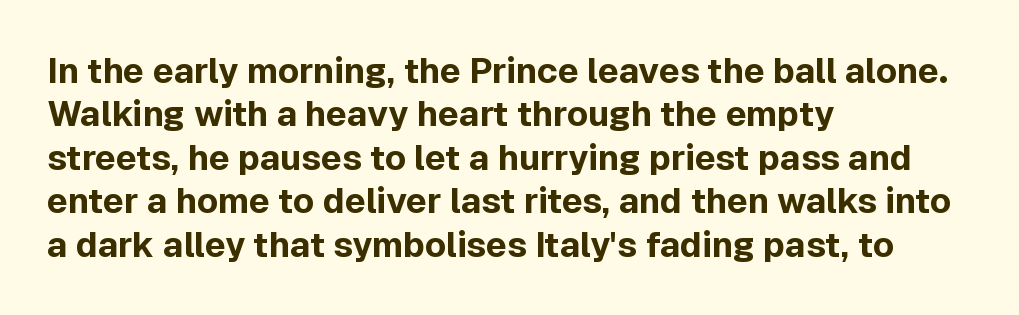
The image shows 35 px bold sans-serif type, upright; set left-aligned, line spacing 1.24x, normal letter spacing, not underlined; a medium x-height.
